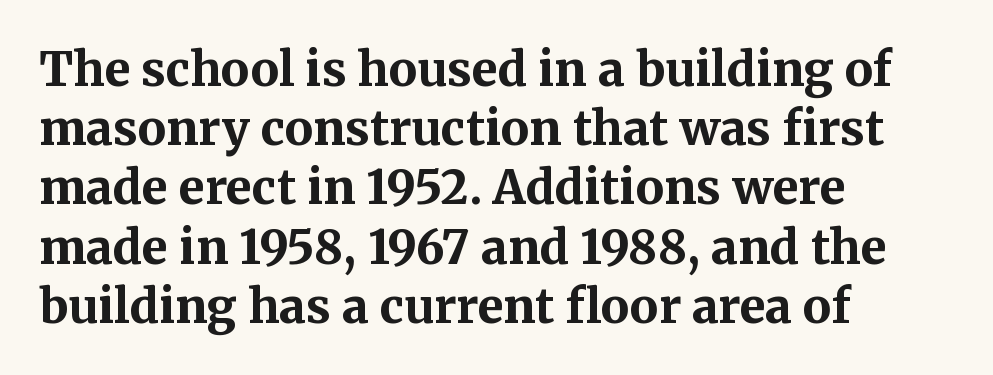
The image shows 47 px bold serif type, upright; set left-aligned, normal line spacing (1.26x), normal letter spacing, not underlined; medium stroke contrast and a medium x-height.
